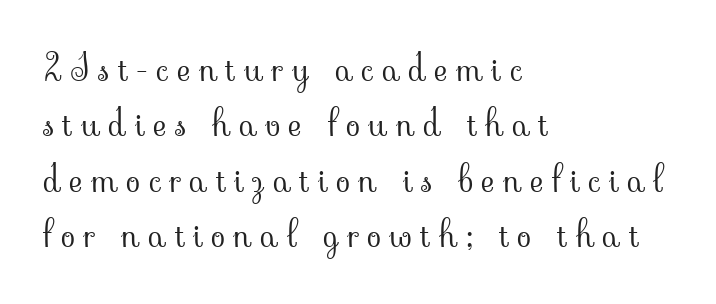
{"serif": "yes", "italic": "no", "bold": "no", "weight": "light", "width": "normal", "stroke_contrast": "low", "x_height": "small", "monospaced": "no", "underline": "no", "align": "left", "line_spacing": "normal", "line_spacing_ratio": 1.5, "letter_spacing": "wide", "letter_spacing_em": 0.23, "glyph_px": 37}
